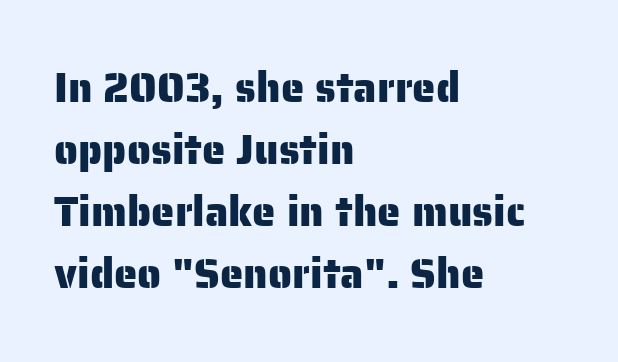
{"serif": "no", "italic": "no", "width": "normal", "stroke_contrast": "low", "x_height": "medium", "monospaced": "no", "underline": "no", "align": "left", "line_spacing": "normal", "line_spacing_ratio": 1.48, "letter_spacing": "normal", "letter_spacing_em": 0.0, "glyph_px": 42}
